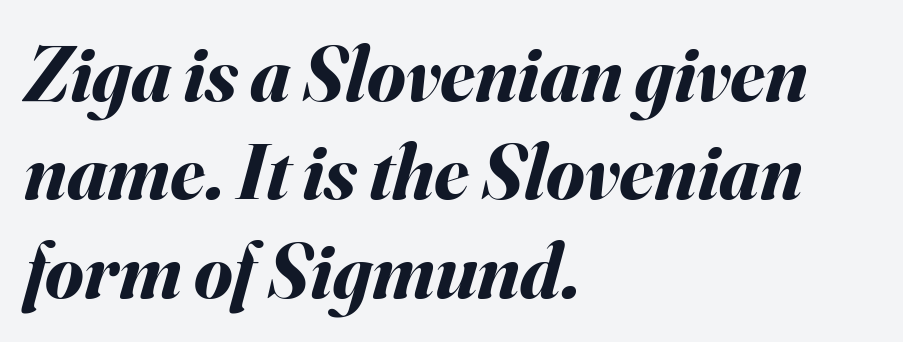
{"italic": "yes", "lean": "right", "slant_degrees": 16, "bold": "yes", "weight": "bold", "width": "normal", "stroke_contrast": "medium", "x_height": "small", "monospaced": "no", "underline": "no", "align": "left", "line_spacing": "normal", "line_spacing_ratio": 1.26, "letter_spacing": "normal", "letter_spacing_em": 0.0, "glyph_px": 78}
